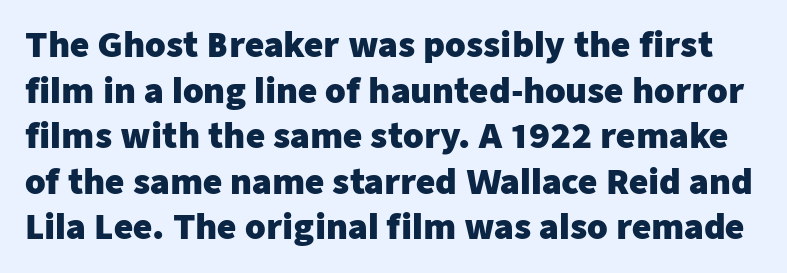
{"serif": "no", "italic": "no", "bold": "yes", "weight": "heavy", "width": "normal", "stroke_contrast": "low", "x_height": "medium", "monospaced": "no", "underline": "no", "line_spacing": "normal", "line_spacing_ratio": 1.38, "letter_spacing": "normal", "letter_spacing_em": 0.0, "glyph_px": 33}
